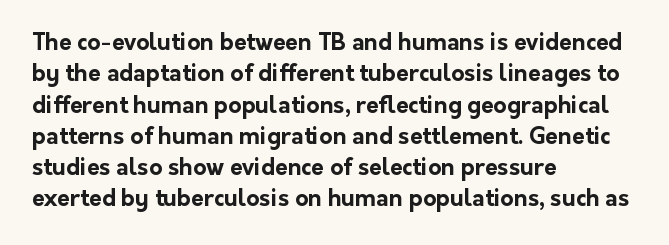
The image shows 23 px bold type, upright; set left-aligned, normal line spacing (1.36x), normal letter spacing, not underlined.
